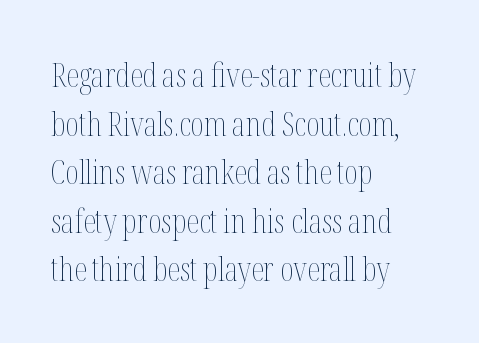
The image shows 33 px thin, condensed type, upright; set left-aligned, normal line spacing (1.47x), normal letter spacing, not underlined; medium stroke contrast and a medium x-height.
